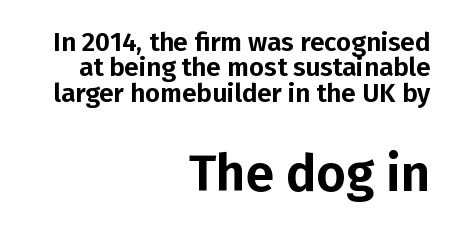
The image shows 51 px sans-serif type, upright; set right-aligned, tight line spacing (0.98x), normal letter spacing, not underlined; the second (bottom) block is 1.96x larger; low stroke contrast and a medium x-height.
